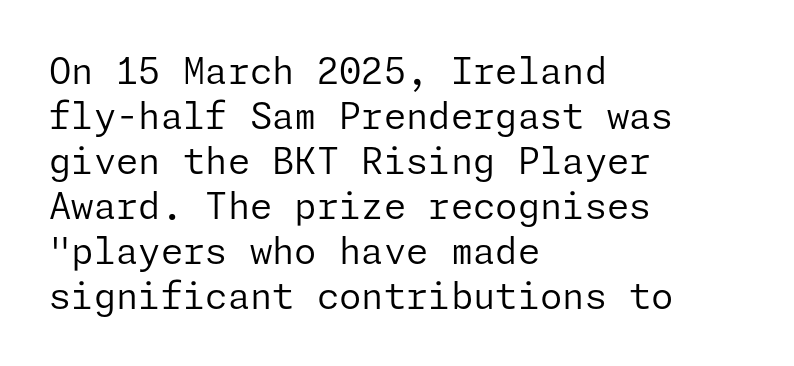
Observe the absence of serifs on each vertical stroke in this sample. A typesetter would call this zero additional tracking. Just letters on the line, the space beneath them empty. Stroke thickness stays within the range of a standard reading face or lighter.
